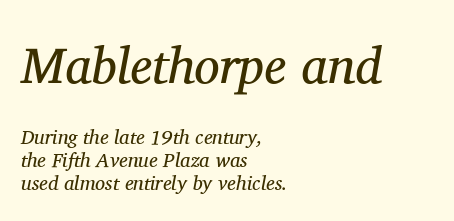
Q: Is the text bold? A: No.
Q: Is the text italic (slanted)? A: Yes, it leans right by about 11 degrees.
Q: Is the typeface a serif or a sans-serif typeface? A: Serif.
Q: Is the text underlined? A: No.
Q: How is the paragraph aligned? A: Left-aligned.
Q: Is the spacing between letters normal or unusually wide? A: Normal.
Q: Is the spacing between lines tight, normal or loose? A: Tight.
Q: Which block of text is set in a larger size, the first (top) or the second (bottom)? A: The first (top) one.
Q: Width (condensed, normal, or wide)? A: Normal.
Q: Stroke contrast? A: Medium.
Q: x-height? A: Medium.
Q: Monospaced? A: No.
